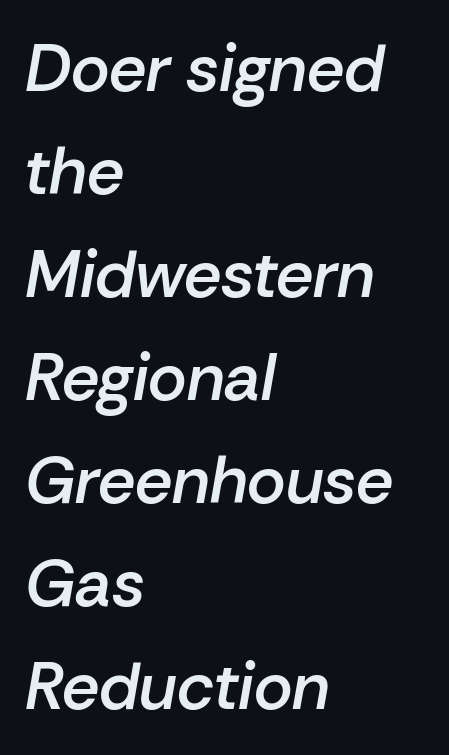
The image shows 66 px semibold type, italic (leaning right); set left-aligned, normal line spacing (1.56x), normal letter spacing, not underlined; low stroke contrast and a medium x-height.
